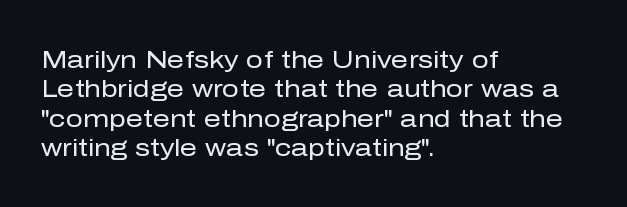
Q: Is the text bold? A: No.
Q: Is the text italic (slanted)? A: No, it is upright.
Q: Is the text underlined? A: No.
Q: How is the paragraph aligned? A: Left-aligned.
Q: Is the spacing between letters normal or unusually wide? A: Normal.
